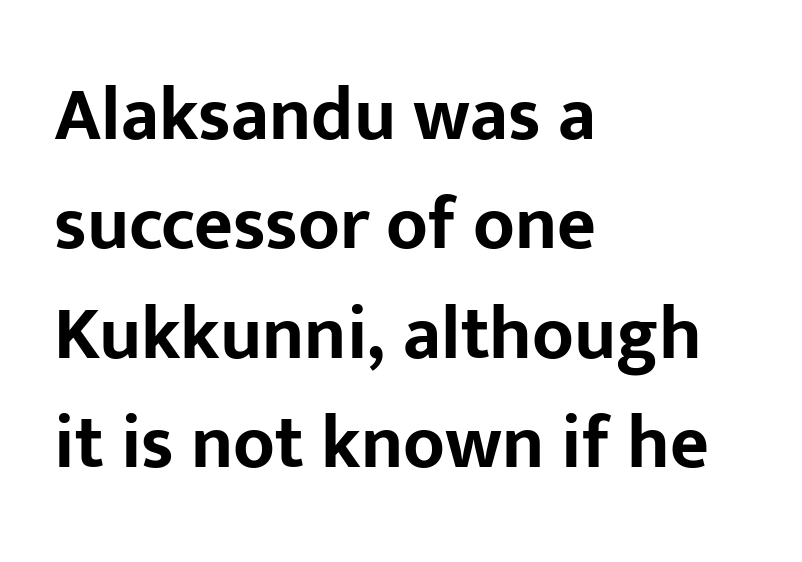
Q: Is the text bold? A: Yes.
Q: Is the text italic (slanted)? A: No, it is upright.
Q: Is the typeface a serif or a sans-serif typeface? A: Sans-serif.
Q: Is the text underlined? A: No.
Q: How is the paragraph aligned? A: Left-aligned.
Q: Is the spacing between letters normal or unusually wide? A: Normal.
Q: Is the spacing between lines tight, normal or loose? A: Normal.
Q: Width (condensed, normal, or wide)? A: Normal.
Q: Stroke contrast? A: Low.
Q: x-height? A: Medium.
Q: Monospaced? A: No.
